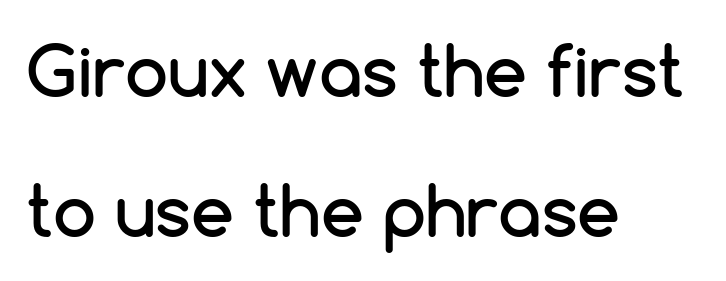
The rendering uses natural spacing where letterforms have individual widths. Airy leading. Ordinary non-slanted type is in use. Short and long lines alike share a common starting point at left. Standard letterfit; no display-style spreading of the glyphs.
